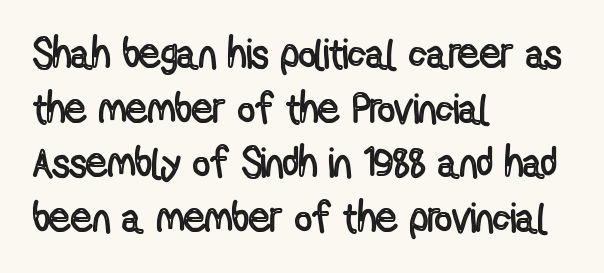
Q: Is the text italic (slanted)? A: No, it is upright.
Q: Is the text underlined? A: No.
Q: How is the paragraph aligned? A: Left-aligned.
Q: Is the spacing between letters normal or unusually wide? A: Normal.
Q: Is the spacing between lines tight, normal or loose? A: Normal.
Q: Width (condensed, normal, or wide)? A: Condensed.
Q: x-height? A: Medium.
Q: Monospaced? A: No.
